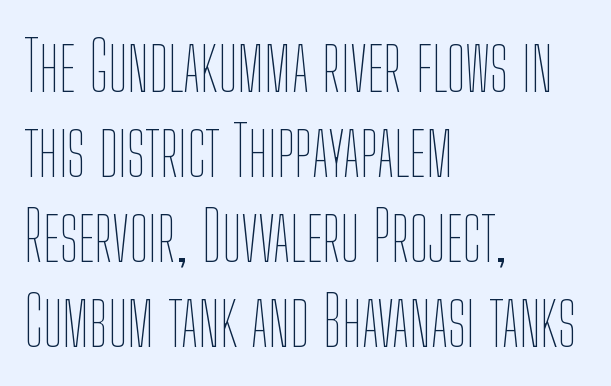
Posture: straight, roman, zero tilt. Every row of glyphs begins at an identical x-position on the left. The typesetting does not lean heavy: it is not bold. The glyphs are unaccompanied by any horizontal stroke below them. In terms of letterspacing, this is plain default setting.
